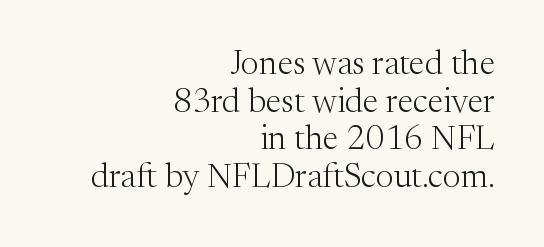
Q: Is the text bold? A: No.
Q: Is the text italic (slanted)? A: No, it is upright.
Q: Is the typeface a serif or a sans-serif typeface? A: Serif.
Q: Is the text underlined? A: No.
Q: How is the paragraph aligned? A: Right-aligned.
Q: Is the spacing between letters normal or unusually wide? A: Normal.
Q: Is the spacing between lines tight, normal or loose? A: Tight.
Q: Width (condensed, normal, or wide)? A: Normal.
Q: Stroke contrast? A: Medium.
Q: x-height? A: Medium.
Q: Monospaced? A: No.
